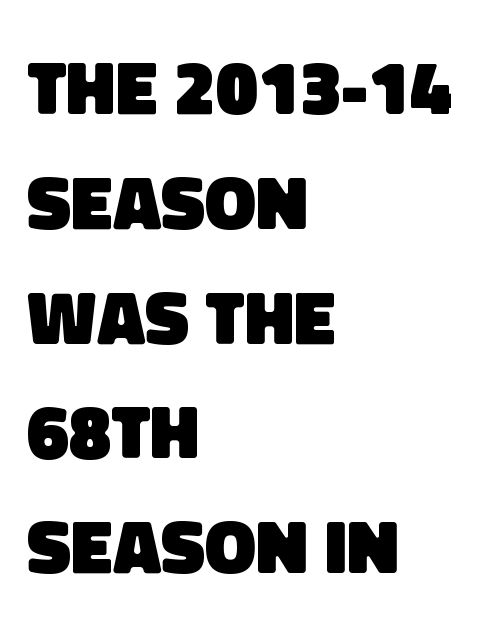
{"serif": "no", "bold": "yes", "weight": "heavy", "width": "normal", "stroke_contrast": "low", "x_height": "large", "monospaced": "no", "underline": "no", "align": "left", "line_spacing": "normal", "line_spacing_ratio": 1.51, "letter_spacing": "normal", "letter_spacing_em": 0.0, "glyph_px": 76}
